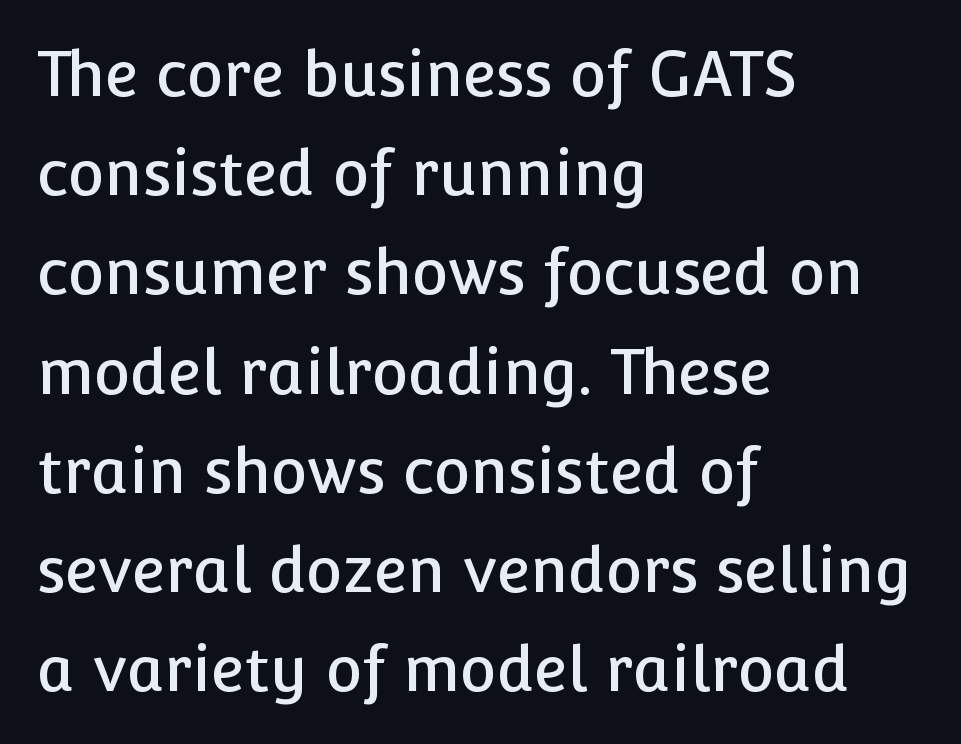
{"serif": "no", "italic": "no", "width": "normal", "stroke_contrast": "low", "x_height": "medium", "monospaced": "no", "underline": "no", "align": "left", "line_spacing": "normal", "line_spacing_ratio": 1.6, "letter_spacing": "normal", "letter_spacing_em": 0.0, "glyph_px": 62}
